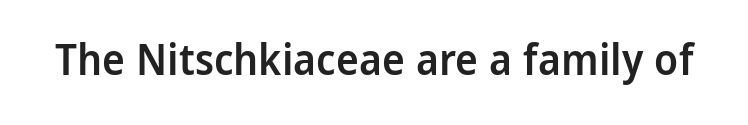
Q: Is the text bold? A: Semi-bold.
Q: Is the text italic (slanted)? A: No, it is upright.
Q: Is the typeface a serif or a sans-serif typeface? A: Sans-serif.
Q: Is the text underlined? A: No.
Q: Is the spacing between letters normal or unusually wide? A: Normal.
Q: Width (condensed, normal, or wide)? A: Condensed.
Q: Stroke contrast? A: Low.
Q: x-height? A: Large.
Q: Monospaced? A: No.
